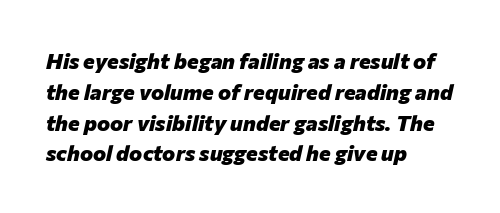
Q: Is the text bold? A: Yes.
Q: Is the text italic (slanted)? A: Yes, it leans right by about 12 degrees.
Q: Is the text underlined? A: No.
Q: How is the paragraph aligned? A: Left-aligned.
Q: Is the spacing between letters normal or unusually wide? A: Normal.
Q: Is the spacing between lines tight, normal or loose? A: Normal.
